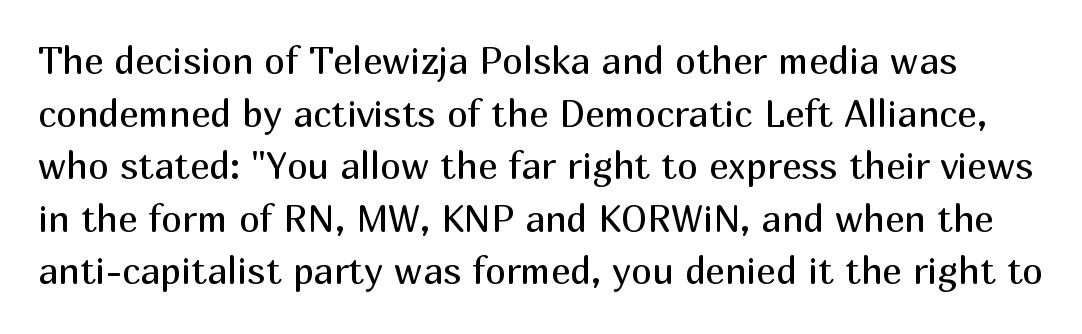
Q: Is the text bold? A: No.
Q: Is the text italic (slanted)? A: No, it is upright.
Q: Is the typeface a serif or a sans-serif typeface? A: Sans-serif.
Q: Is the text underlined? A: No.
Q: Is the spacing between letters normal or unusually wide? A: Normal.
Q: Is the spacing between lines tight, normal or loose? A: Normal.
Q: Width (condensed, normal, or wide)? A: Normal.
Q: Stroke contrast? A: Medium.
Q: x-height? A: Medium.
Q: Monospaced? A: No.
